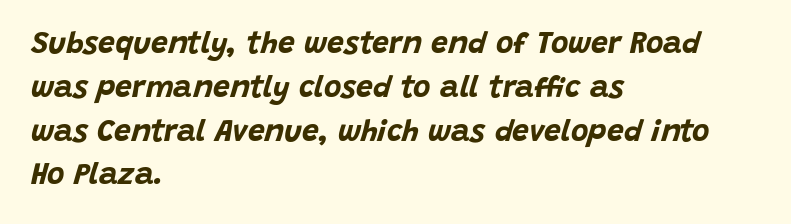
Q: Is the text bold? A: Yes.
Q: Is the text italic (slanted)? A: Yes, it leans right by about 15 degrees.
Q: Is the text underlined? A: No.
Q: How is the paragraph aligned? A: Left-aligned.
Q: Is the spacing between letters normal or unusually wide? A: Normal.
Q: Is the spacing between lines tight, normal or loose? A: Normal.
Q: Width (condensed, normal, or wide)? A: Normal.
Q: Stroke contrast? A: Low.
Q: x-height? A: Large.
Q: Monospaced? A: No.
